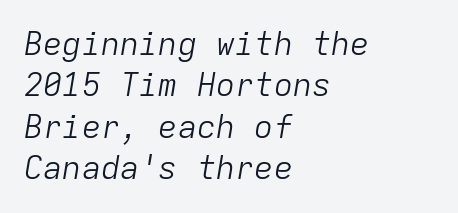
Q: Is the text bold? A: No.
Q: Is the text italic (slanted)? A: Yes, it leans right by about 9 degrees.
Q: Is the text underlined? A: No.
Q: How is the paragraph aligned? A: Left-aligned.
Q: Is the spacing between letters normal or unusually wide? A: Normal.
Q: Is the spacing between lines tight, normal or loose? A: Normal.
Q: Width (condensed, normal, or wide)? A: Normal.
Q: Stroke contrast? A: Low.
Q: x-height? A: Medium.
Q: Monospaced? A: Yes.
